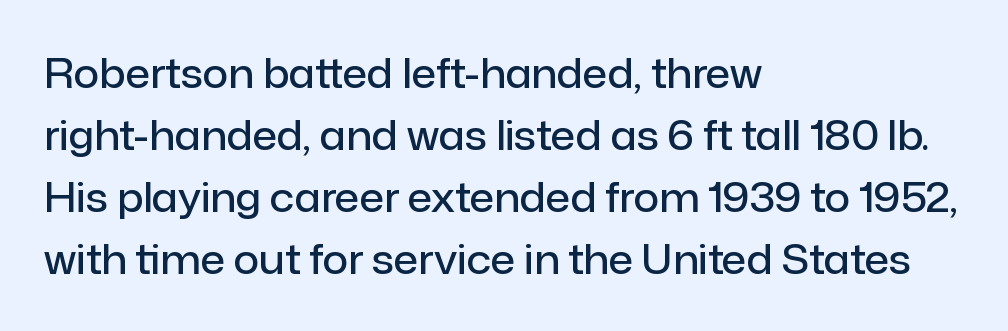
Has an underline been added? It has not. Do the characters align in a grid? No, the font is proportional. The lines in this sample share a left origin and differ only in where they stop. Words appear dense and cohesive because spacing is normal.
